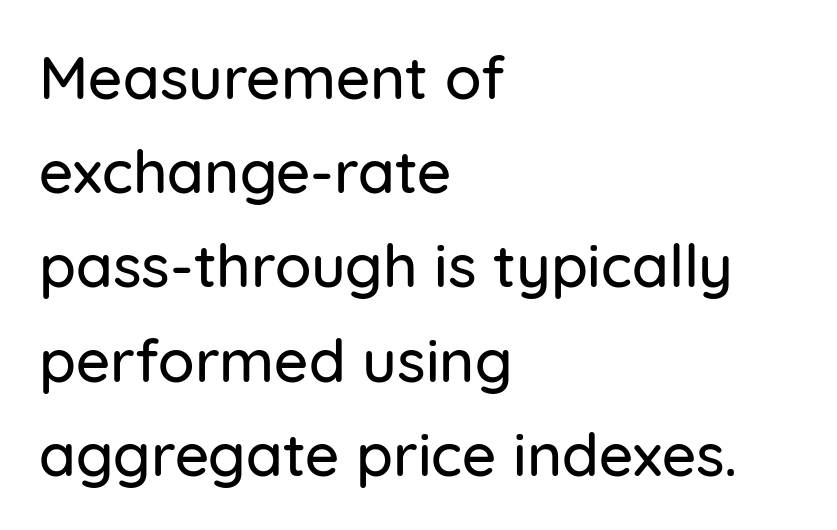
Q: Is the text italic (slanted)? A: No, it is upright.
Q: Is the typeface a serif or a sans-serif typeface? A: Sans-serif.
Q: Is the text underlined? A: No.
Q: How is the paragraph aligned? A: Left-aligned.
Q: Is the spacing between letters normal or unusually wide? A: Normal.
Q: Is the spacing between lines tight, normal or loose? A: Normal.
Q: Width (condensed, normal, or wide)? A: Normal.
Q: Stroke contrast? A: Low.
Q: x-height? A: Medium.
Q: Monospaced? A: No.
